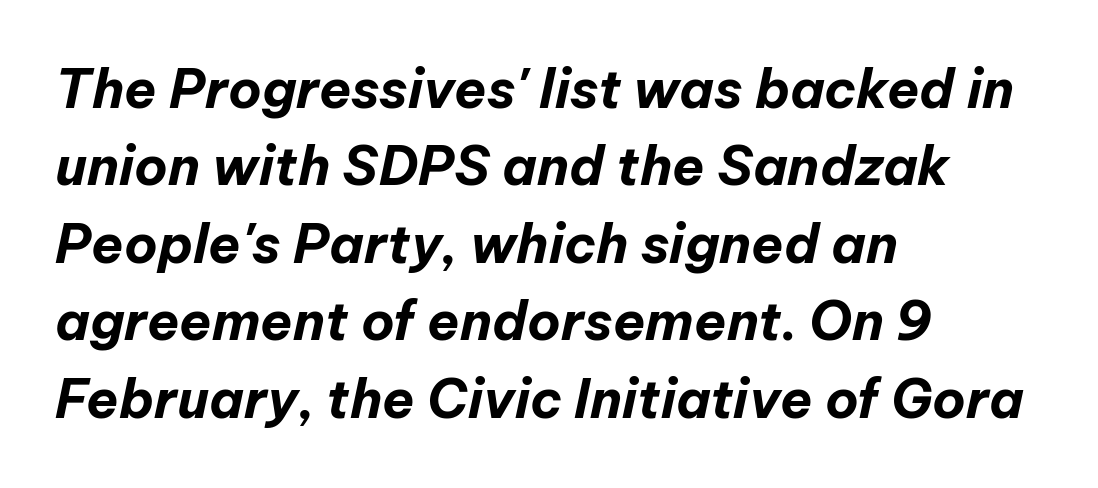
The image shows 53 px bold type, italic (leaning right); set left-aligned, normal line spacing (1.46x), normal letter spacing, not underlined; low stroke contrast and a medium x-height.
